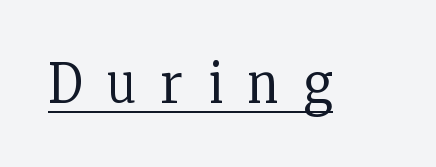
The typeface chosen for these lines features serifs. The glyphs are accompanied by a horizontal stroke just below them. You could not count columns in this text — the font is proportionally spaced. No chunkiness to these letters — they're not bold.
